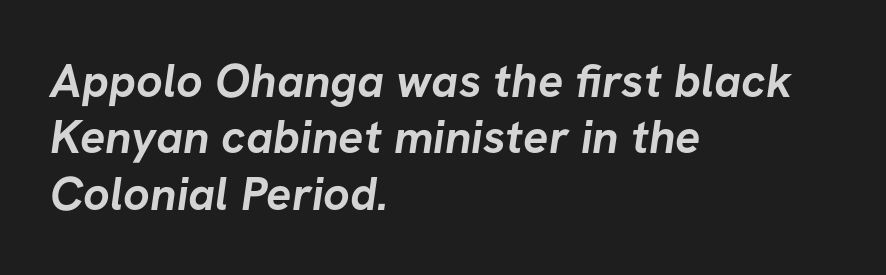
Q: Is the text bold? A: Yes.
Q: Is the typeface a serif or a sans-serif typeface? A: Sans-serif.
Q: Is the text underlined? A: No.
Q: How is the paragraph aligned? A: Left-aligned.
Q: Is the spacing between letters normal or unusually wide? A: Normal.
Q: Width (condensed, normal, or wide)? A: Normal.
Q: Stroke contrast? A: Low.
Q: x-height? A: Medium.
Q: Monospaced? A: No.
